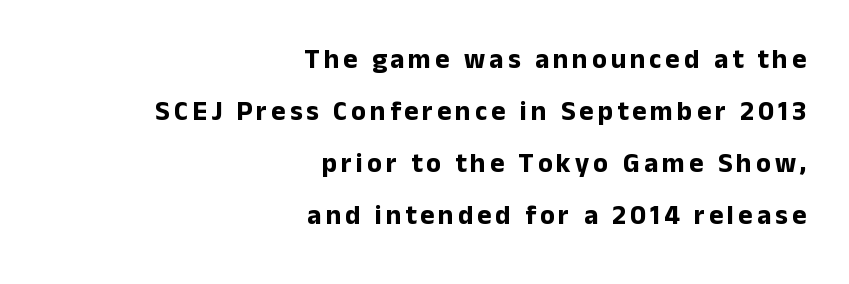
Vertical spacing — loose. Plenty of ink on the page — the face is bold. These lines stack with their right ends in a neat column. The area under the type is left untouched. You can tell it's not italic because the verticals are truly vertical.
